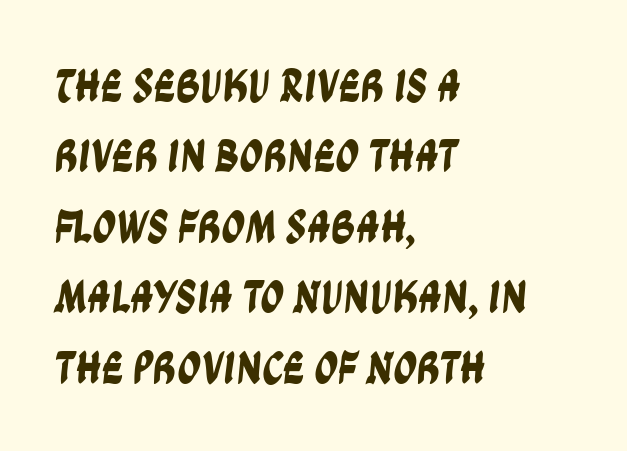
Q: Is the typeface a serif or a sans-serif typeface? A: Sans-serif.
Q: Is the text underlined? A: No.
Q: How is the paragraph aligned? A: Left-aligned.
Q: Is the spacing between letters normal or unusually wide? A: Normal.
Q: Is the spacing between lines tight, normal or loose? A: Normal.
Q: Width (condensed, normal, or wide)? A: Condensed.
Q: Stroke contrast? A: Low.
Q: x-height? A: Large.
Q: Monospaced? A: No.
